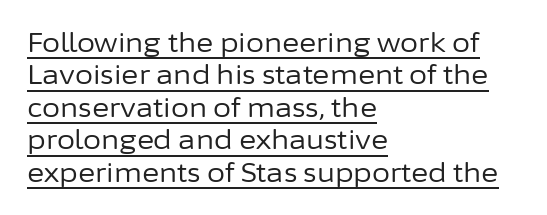
{"italic": "no", "bold": "no", "underline": "yes", "align": "left", "line_spacing": "normal", "line_spacing_ratio": 1.25, "letter_spacing": "normal", "letter_spacing_em": 0.0, "glyph_px": 26}
